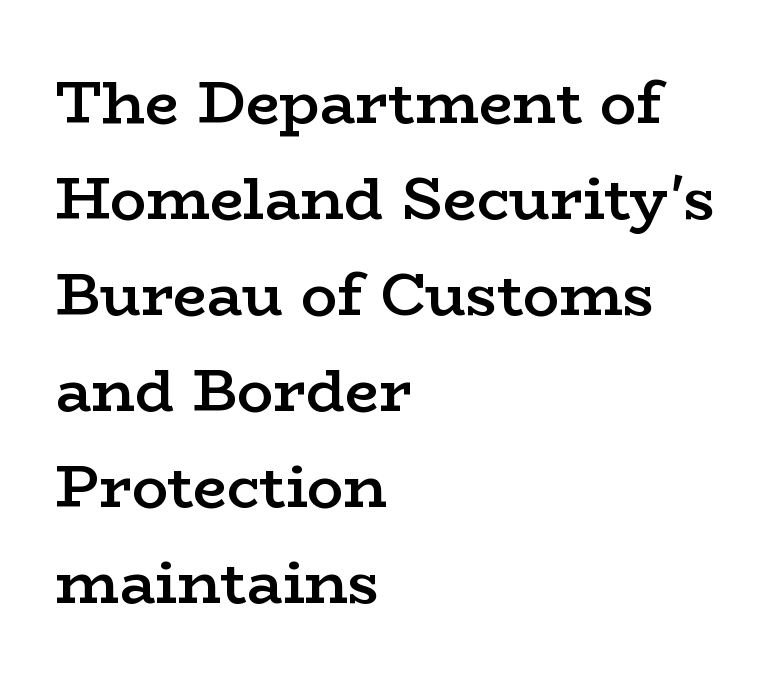
The typesetter chose a ragged-right arrangement here. Spacing verdict: proportional, widths tailored to each character. Nobody touched the tracking dial on this one. This block has exactly the height ordinary leading produces. Its strokes are somewhat broadened, the hallmark of semibold type. The designer went with a serif here, giving each stem small feet.
